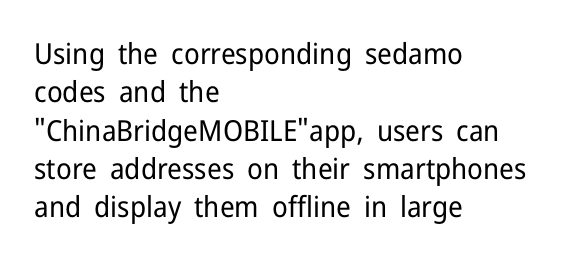
{"serif": "no", "italic": "no", "bold": "no", "weight": "regular", "width": "normal", "stroke_contrast": "low", "x_height": "medium", "monospaced": "no", "underline": "no", "align": "left", "line_spacing": "normal", "line_spacing_ratio": 1.32, "letter_spacing": "normal", "letter_spacing_em": 0.0, "glyph_px": 29}
